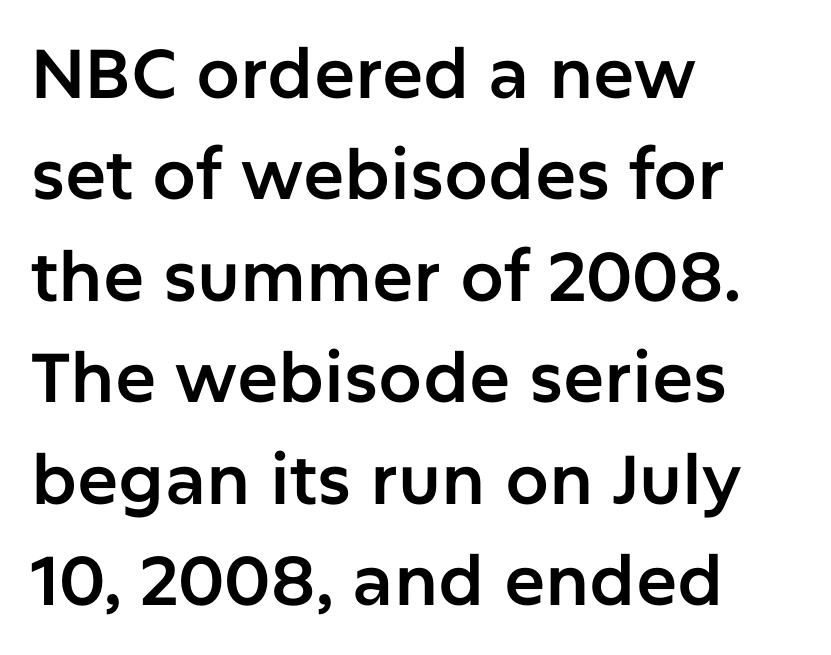
The font family rendered here belongs to the sans-serif group. Students, note that the glyphs here touch the page at normal intervals. Does the lettering tilt? It doesn't — this is upright. Unmarked baselines from the first word to the last.
